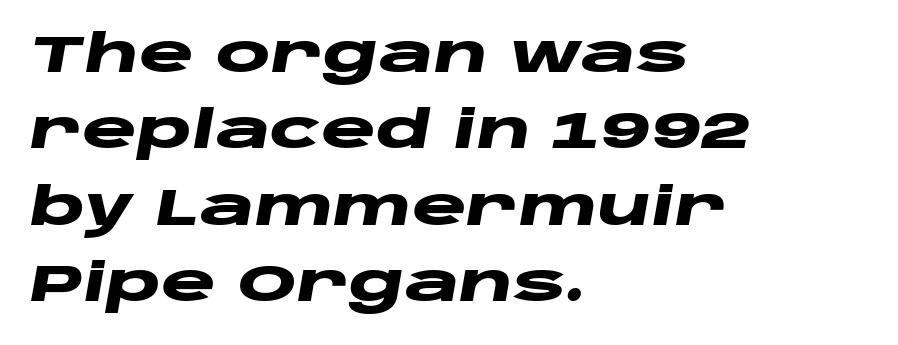
{"italic": "yes", "lean": "right", "slant_degrees": 10, "bold": "yes", "weight": "heavy", "width": "wide", "stroke_contrast": "low", "x_height": "large", "monospaced": "no", "underline": "no", "align": "left", "line_spacing": "normal", "line_spacing_ratio": 1.47, "letter_spacing": "normal", "letter_spacing_em": 0.0, "glyph_px": 52}
